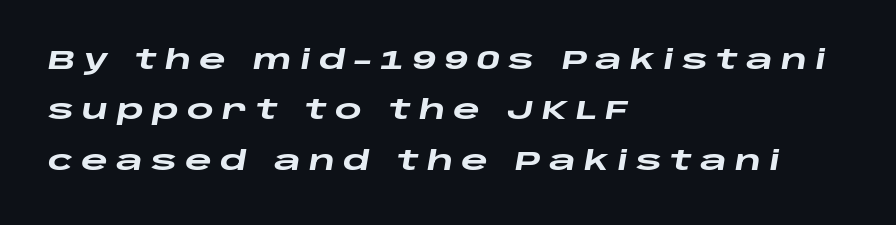
{"italic": "yes", "lean": "right", "slant_degrees": 10, "bold": "yes", "underline": "no", "align": "left", "line_spacing": "loose", "line_spacing_ratio": 1.94, "letter_spacing": "wide", "letter_spacing_em": 0.31, "glyph_px": 26}
